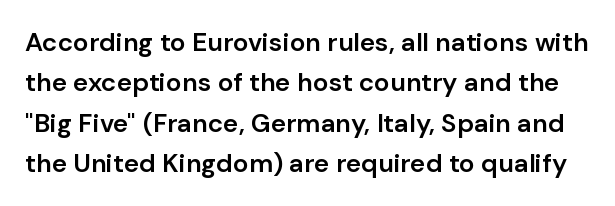
Does the lettering tilt? It doesn't — this is upright. Its strokes are somewhat broadened, the hallmark of semibold type. A typesetter would call this zero additional tracking. Any mark beneath the type? The region is blank. Students, observe: this is what conventionally led text looks like.
